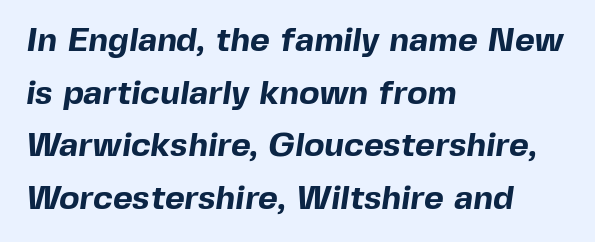
Q: Is the text bold? A: Yes.
Q: Is the typeface a serif or a sans-serif typeface? A: Sans-serif.
Q: Is the text underlined? A: No.
Q: How is the paragraph aligned? A: Left-aligned.
Q: Is the spacing between letters normal or unusually wide? A: Normal.
Q: Is the spacing between lines tight, normal or loose? A: Normal.
Q: Width (condensed, normal, or wide)? A: Normal.
Q: x-height? A: Medium.
Q: Monospaced? A: No.
